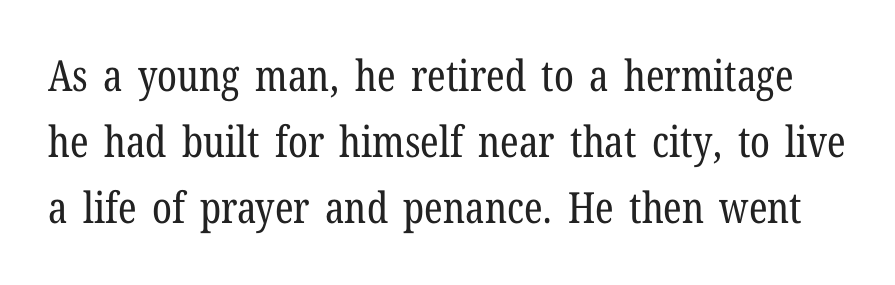
Q: Is the text bold? A: No.
Q: Is the text italic (slanted)? A: No, it is upright.
Q: Is the typeface a serif or a sans-serif typeface? A: Serif.
Q: Is the text underlined? A: No.
Q: Is the spacing between letters normal or unusually wide? A: Normal.
Q: Is the spacing between lines tight, normal or loose? A: Normal.
Q: Width (condensed, normal, or wide)? A: Condensed.
Q: Stroke contrast? A: Low.
Q: x-height? A: Medium.
Q: Monospaced? A: No.
